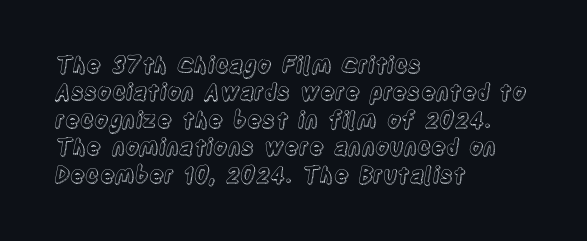
{"underline": "no", "align": "left", "line_spacing": "normal", "line_spacing_ratio": 1.25, "letter_spacing": "normal", "letter_spacing_em": 0.0, "glyph_px": 22}
